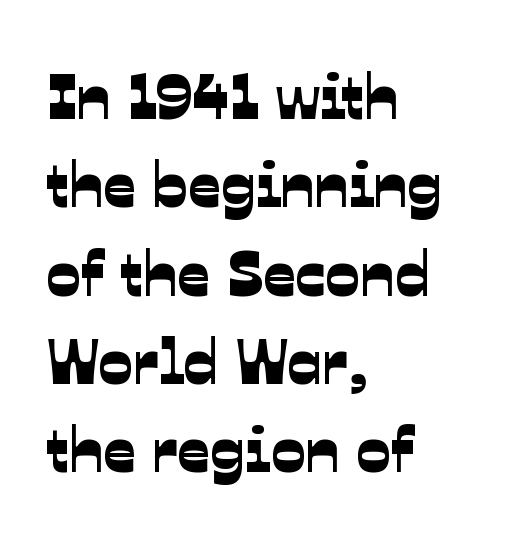
What stands out about the letter spacing? Nothing — it is the standard amount. Do the characters align in a grid? No, the font is proportional. Nobody drew a line under any word here. The lines are quadded left. Unlike a traditional serif, this face leaves its strokes unadorned.
